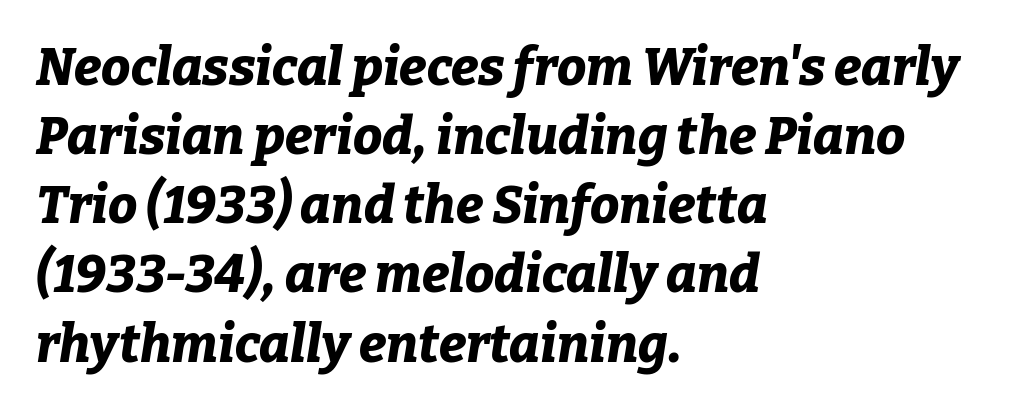
{"italic": "yes", "lean": "right", "slant_degrees": 9, "bold": "yes", "weight": "bold", "width": "normal", "stroke_contrast": "low", "x_height": "medium", "monospaced": "no", "underline": "no", "align": "left", "line_spacing": "normal", "line_spacing_ratio": 1.33, "letter_spacing": "normal", "letter_spacing_em": 0.0, "glyph_px": 52}
